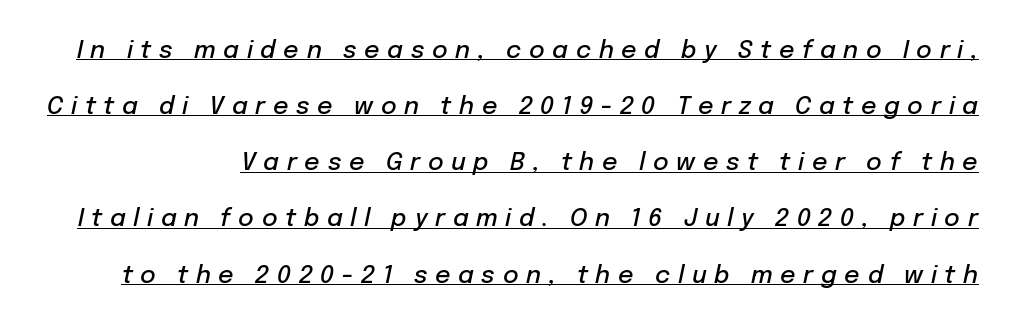
The image shows 24 px text type, italic (leaning right); set loose line spacing (2.34x), unusually wide letter spacing (+0.32 em), underlined.
